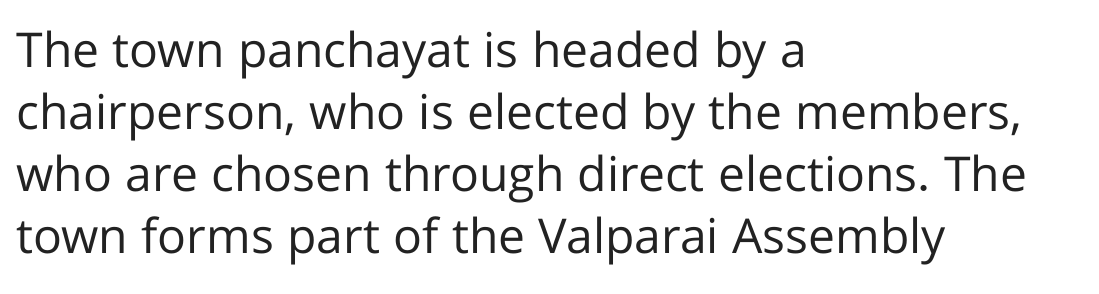
{"serif": "no", "italic": "no", "bold": "no", "weight": "regular", "width": "normal", "stroke_contrast": "low", "x_height": "medium", "monospaced": "no", "underline": "no", "align": "left", "line_spacing": "normal", "line_spacing_ratio": 1.29, "letter_spacing": "normal", "letter_spacing_em": 0.0, "glyph_px": 48}
